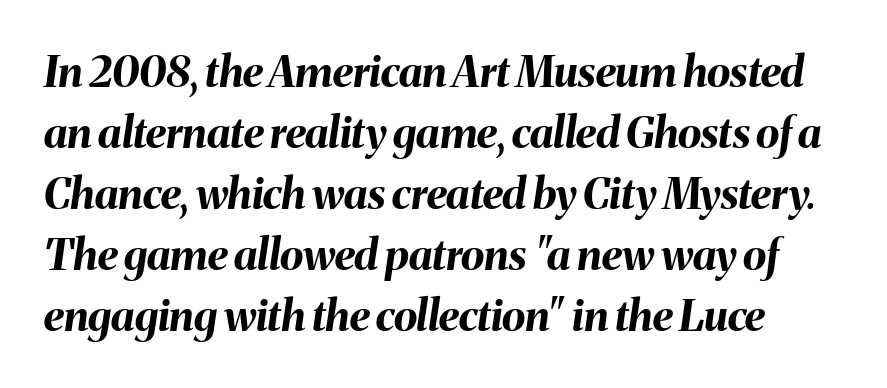
Think of a printed novel: that variable character pitch is what you see here. The axis of the letterforms is tilted away from vertical. Each row of text sits above clean, open space. Each word holds together tightly as a unit, with standard inter-letter gaps. How would I describe the line gaps? Plain and ordinary. Typesetter's note: full bold, strokes at maximum text heaviness.
